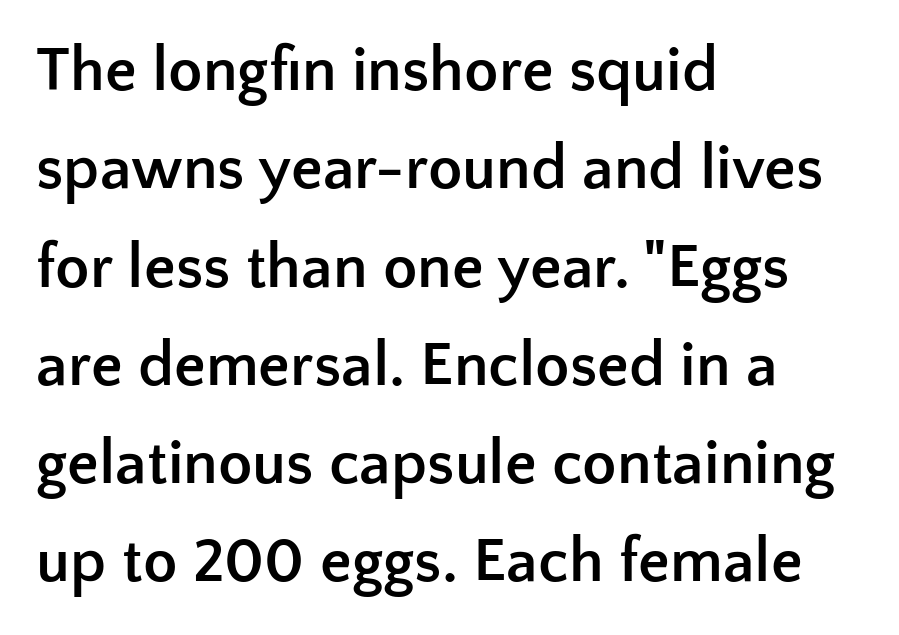
Nothing unusual about the tracking: characters are spaced as the font intends. The text was rendered using a sans face with plain stroke endings. Layout note: lines flush left. No italicization has been applied; the sample stays upright. Honestly, the row spacing looks completely unremarkable. The gap between lines stays unmarked.
